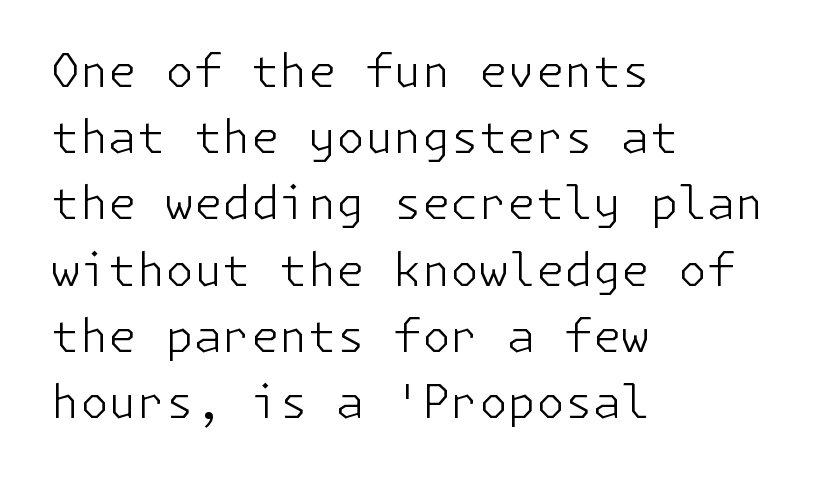
The image shows 46 px light sans-serif type, upright; set left-aligned, normal line spacing (1.44x), normal letter spacing, not underlined; low stroke contrast and a medium x-height.
